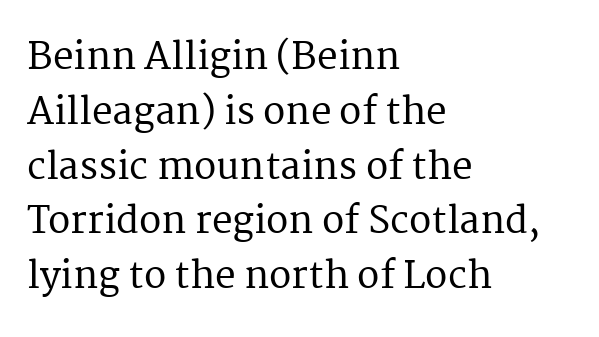
Look at the bottom of the vertical strokes: they flare into serifs here. Varying glyph widths throughout — classic text-font behaviour. Reading down the column, the eye jumps a familiar distance to each next line. Every stem runs plumb, perpendicular to the baseline. The horizontal fit of the characters is conventional and even. Short and long lines alike share a common starting point at left.
